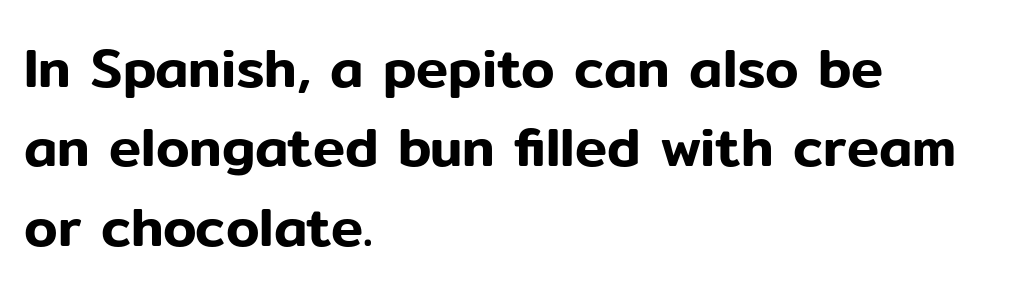
The image shows 54 px sans-serif type, upright; set left-aligned, normal line spacing (1.47x), normal letter spacing, not underlined; low stroke contrast and a medium x-height.
